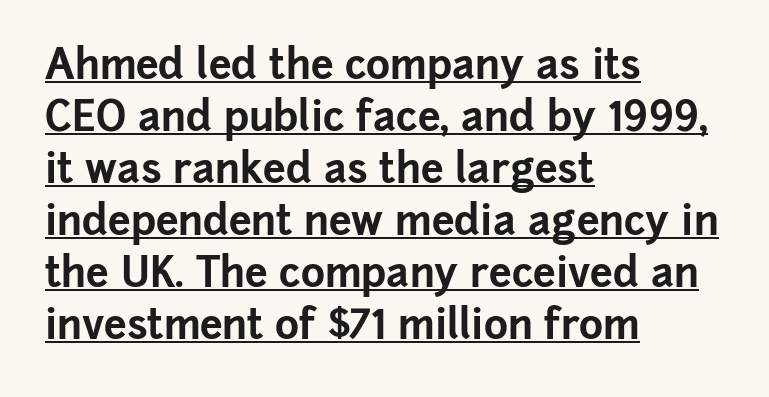
{"serif": "no", "italic": "no", "bold": "yes", "weight": "bold", "width": "normal", "stroke_contrast": "low", "x_height": "medium", "monospaced": "no", "underline": "yes", "align": "left", "line_spacing": "normal", "line_spacing_ratio": 1.27, "letter_spacing": "normal", "letter_spacing_em": 0.0, "glyph_px": 41}
